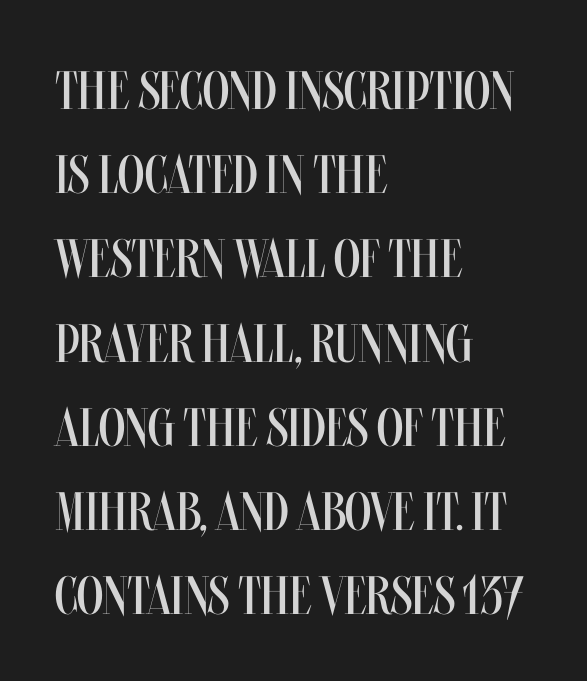
{"italic": "no", "bold": "no", "weight": "regular", "width": "condensed", "stroke_contrast": "medium", "x_height": "large", "monospaced": "no", "underline": "no", "align": "left", "line_spacing": "normal", "line_spacing_ratio": 1.56, "letter_spacing": "normal", "letter_spacing_em": 0.0, "glyph_px": 54}
